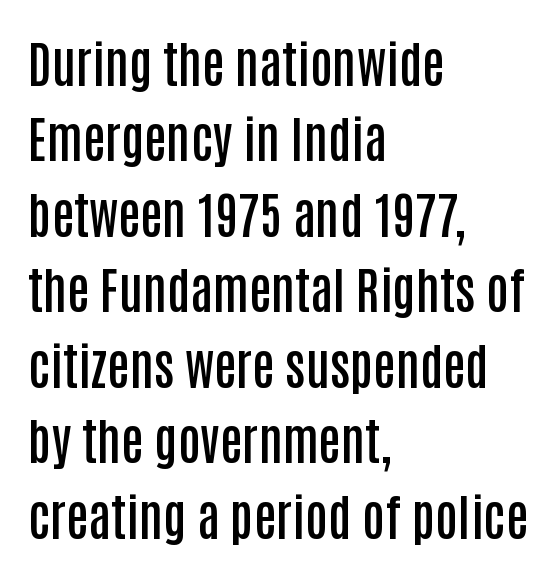
The image shows 50 px semibold, condensed sans-serif type, upright; set left-aligned, normal line spacing (1.51x), normal letter spacing, not underlined; low stroke contrast and a large x-height.
